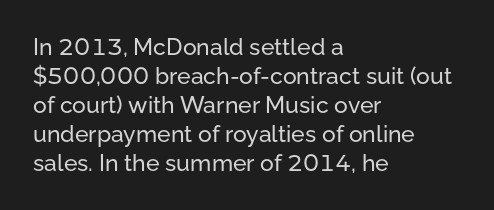
{"italic": "no", "underline": "no", "align": "left", "line_spacing": "normal", "line_spacing_ratio": 1.26, "letter_spacing": "normal", "letter_spacing_em": 0.0, "glyph_px": 23}
